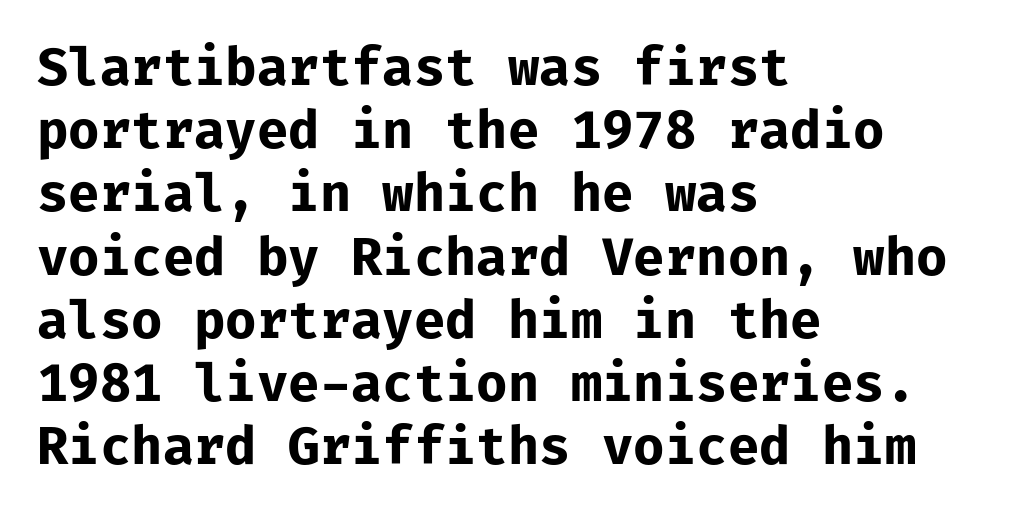
Q: Is the text bold? A: Yes.
Q: Is the text italic (slanted)? A: No, it is upright.
Q: Is the typeface a serif or a sans-serif typeface? A: Sans-serif.
Q: Is the text underlined? A: No.
Q: How is the paragraph aligned? A: Left-aligned.
Q: Is the spacing between letters normal or unusually wide? A: Normal.
Q: Width (condensed, normal, or wide)? A: Normal.
Q: Stroke contrast? A: Low.
Q: x-height? A: Medium.
Q: Monospaced? A: Yes.
